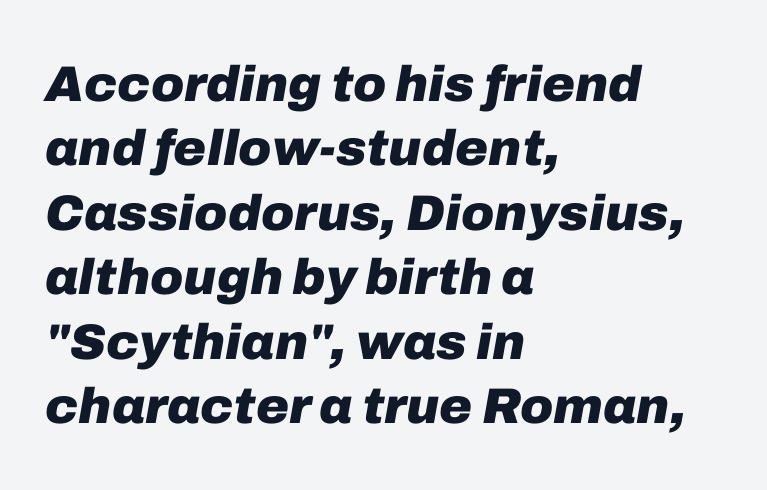
Line spacing here is normal. In CSS terms this would be text-align: left. Typesetter's note: full bold, strokes at maximum text heaviness. A clean baseline with only descenders dipping below it. The whole block is typeset with a tilt.
